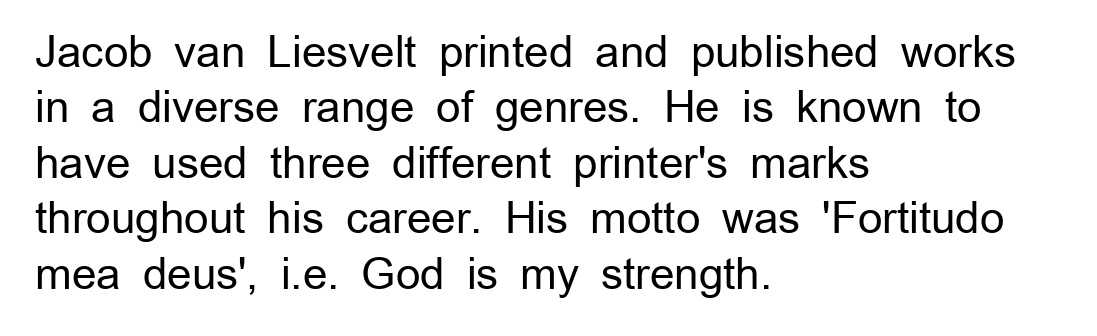
Q: Is the text bold? A: No.
Q: Is the text italic (slanted)? A: No, it is upright.
Q: Is the typeface a serif or a sans-serif typeface? A: Sans-serif.
Q: Is the text underlined? A: No.
Q: How is the paragraph aligned? A: Left-aligned.
Q: Is the spacing between letters normal or unusually wide? A: Normal.
Q: Is the spacing between lines tight, normal or loose? A: Normal.
Q: Width (condensed, normal, or wide)? A: Normal.
Q: Stroke contrast? A: Low.
Q: x-height? A: Medium.
Q: Monospaced? A: No.
